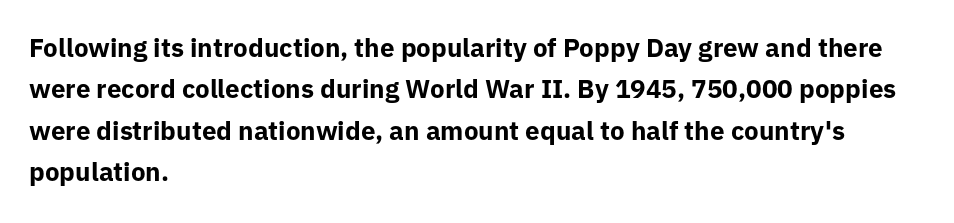
The image shows 26 px bold type, upright; set left-aligned, normal line spacing (1.59x), normal letter spacing, not underlined.
